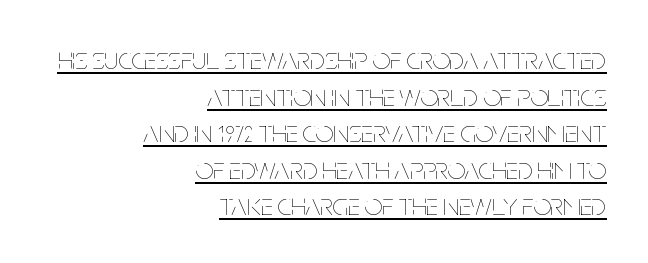
The image shows 31 px thin, condensed type, upright; set right-aligned, line spacing 1.18x, normal letter spacing, underlined; low stroke contrast and a large x-height.
